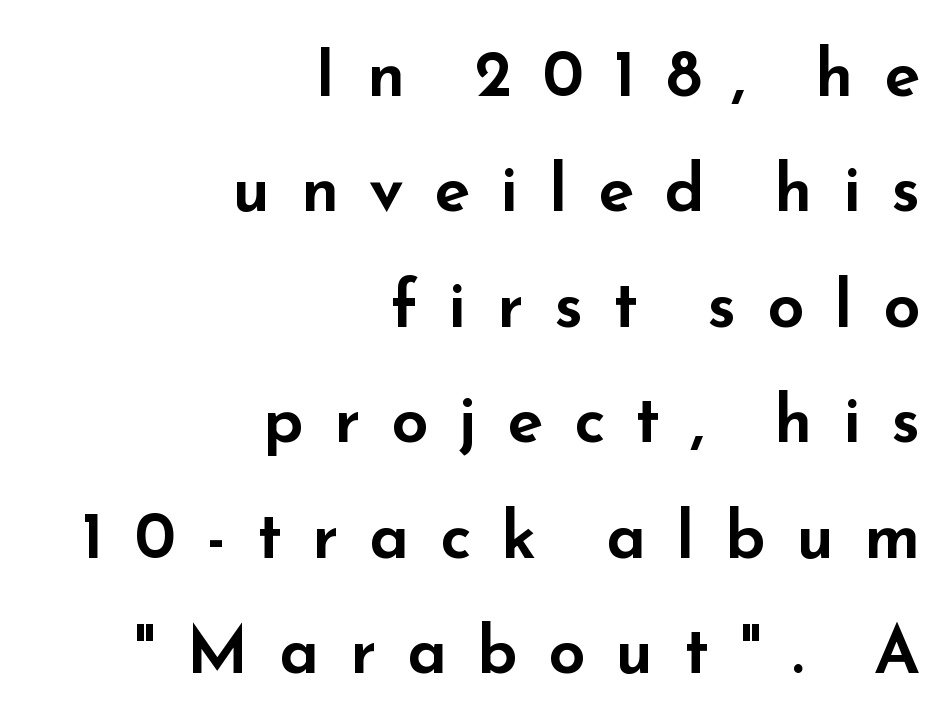
The tracking jumps out immediately: characters are airy and widely separated. Note the varied advance widths — an 'i' is clearly narrower than an 'm'. The rendering shows plain stroke endings on the letterforms — a sans-serif design. Posture: straight, roman, zero tilt. Beneath every word, the page is bare. The ragged edge is on the left, which tells us the setting is flush right.
